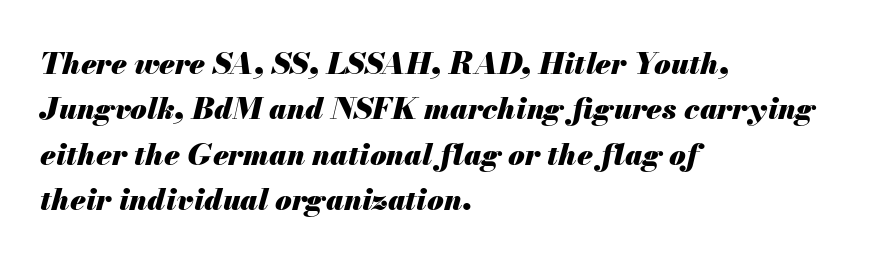
The axis of the letterforms is tilted away from vertical. Any mark beneath the type? The region is blank. How are the letters spaced? Ordinarily, with no added tracking. Baseline-to-baseline distance is the conventional proportion of letter height. Spacing verdict: proportional, widths tailored to each character.
